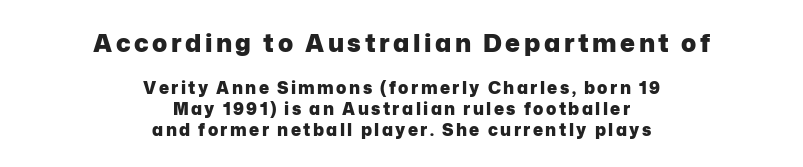
{"italic": "no", "bold": "yes", "underline": "no", "align": "center", "line_spacing_ratio": 1.24, "larger_block": "first", "size_ratio": 1.47, "glyph_px": 25}
